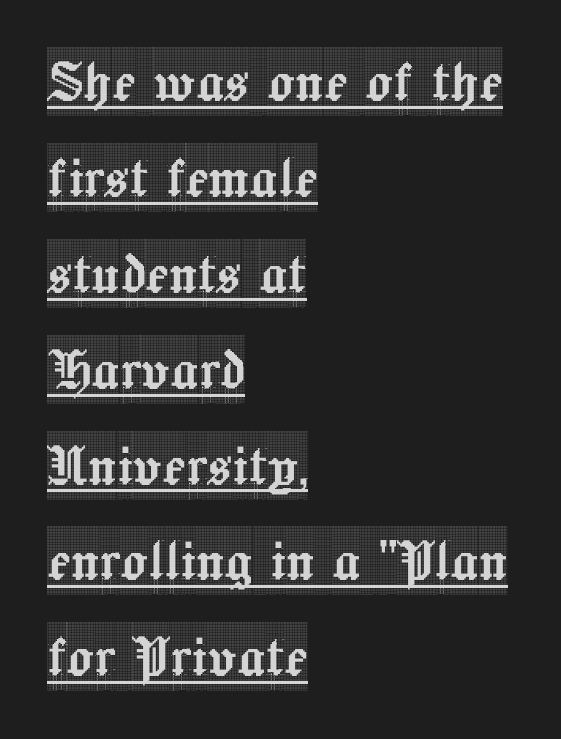
The image shows 68 px condensed serif type, upright; set left-aligned, normal line spacing (1.41x), normal letter spacing, underlined; a large x-height.
